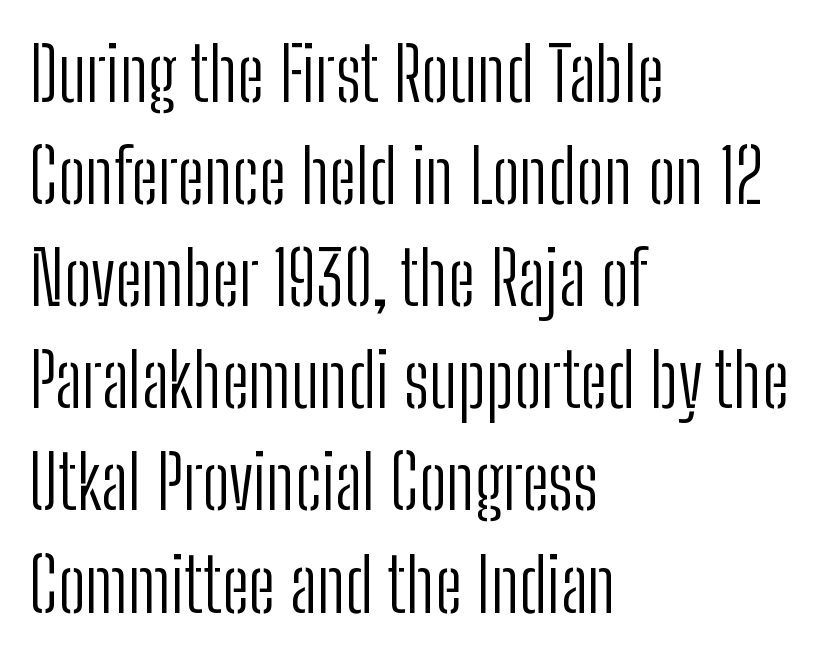
Left-aligned paragraph, ragged on the right. This sample has the flowing, uneven cadence of proportional lettering. The weight tops out at a normal text grade. Descenders hang freely into open space.
